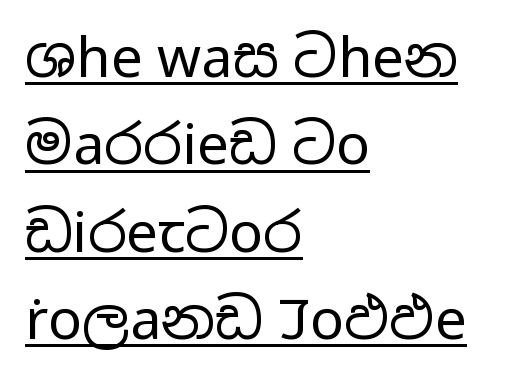
The image shows 56 px regular-weight, wide sans-serif type, upright; set left-aligned, normal line spacing (1.56x), normal letter spacing, underlined; low stroke contrast and a medium x-height.
